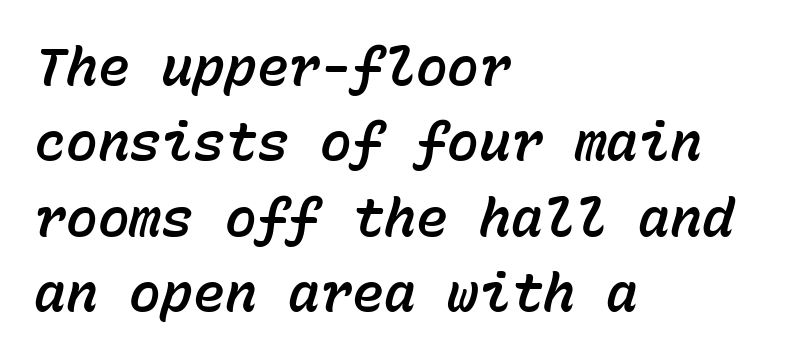
Q: Is the text italic (slanted)? A: Yes, it leans right by about 15 degrees.
Q: Is the text underlined? A: No.
Q: How is the paragraph aligned? A: Left-aligned.
Q: Is the spacing between letters normal or unusually wide? A: Normal.
Q: Is the spacing between lines tight, normal or loose? A: Normal.
Q: Width (condensed, normal, or wide)? A: Normal.
Q: Stroke contrast? A: Low.
Q: x-height? A: Medium.
Q: Monospaced? A: Yes.
